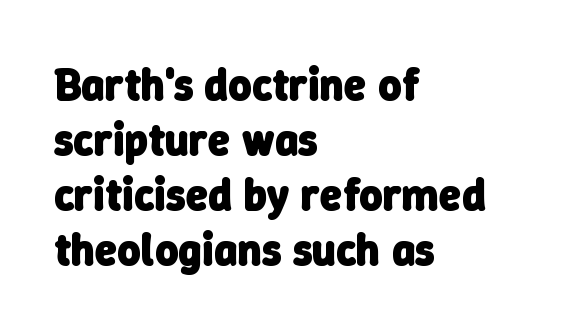
The typesetting leans heavy: a genuine bold. You could not count columns in this text — the font is proportionally spaced. The text block is weighted toward the left margin, trailing off unevenly rightward. Short note: letters normally spaced.
